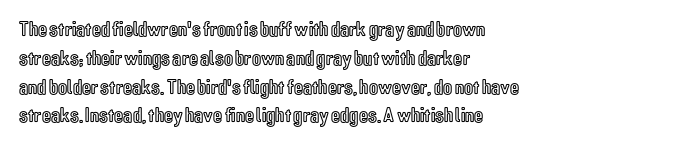
The compositor pushed each line to the left boundary. The strip under each line holds only bare page. When letters stand straight like this, we call the style roman or upright. Letter spacing: default. In terms of leading, this rendering sits right in the middle.
